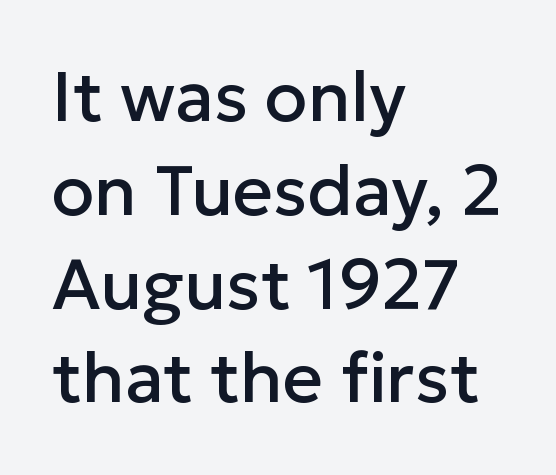
The image shows 70 px sans-serif type, upright; set left-aligned, normal line spacing (1.34x), normal letter spacing, not underlined; low stroke contrast and a medium x-height.
